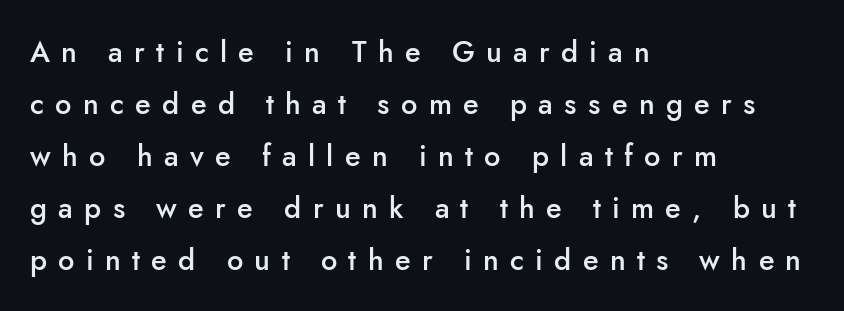
Q: Is the text bold? A: Semi-bold.
Q: Is the text italic (slanted)? A: No, it is upright.
Q: Is the typeface a serif or a sans-serif typeface? A: Sans-serif.
Q: Is the text underlined? A: No.
Q: How is the paragraph aligned? A: Left-aligned.
Q: Is the spacing between letters normal or unusually wide? A: Unusually wide.
Q: Width (condensed, normal, or wide)? A: Normal.
Q: Stroke contrast? A: Low.
Q: x-height? A: Small.
Q: Monospaced? A: No.
